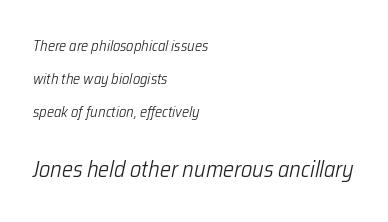
Honestly, the letter spacing is just normal — you wouldn't notice it. Each line starts at the same left margin while the right side varies. Stroke mass is kept to a normal reading level or below. The text carries the slant typical of an italic or oblique font.
